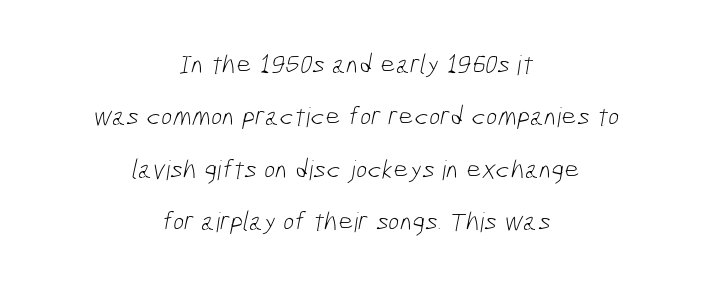
Q: Is the text bold? A: No.
Q: Is the text underlined? A: No.
Q: How is the paragraph aligned? A: Centered.
Q: Is the spacing between letters normal or unusually wide? A: Normal.
Q: Is the spacing between lines tight, normal or loose? A: Loose.
